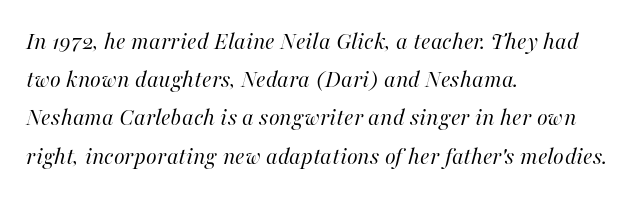
Line spacing here is normal. Rendered with sloped, italic letterforms. This rendering leaves character spacing at its baseline value. Each line starts at the same left margin while the right side varies.
